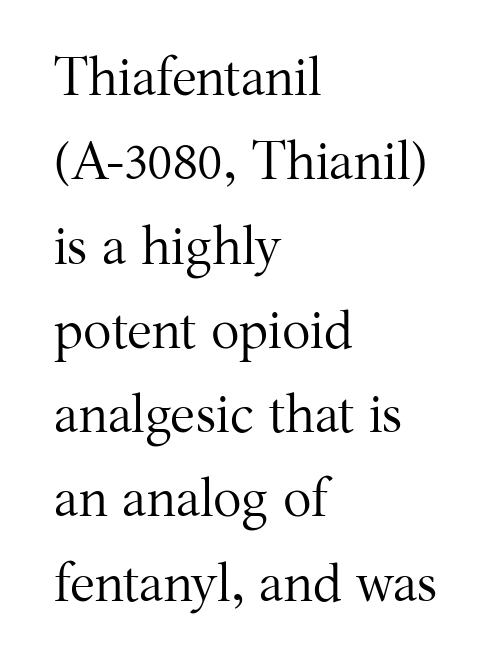
{"serif": "yes", "italic": "no", "bold": "no", "weight": "regular", "width": "normal", "stroke_contrast": "medium", "x_height": "medium", "monospaced": "no", "underline": "no", "align": "left", "line_spacing": "normal", "line_spacing_ratio": 1.59, "letter_spacing": "normal", "letter_spacing_em": 0.0, "glyph_px": 53}
